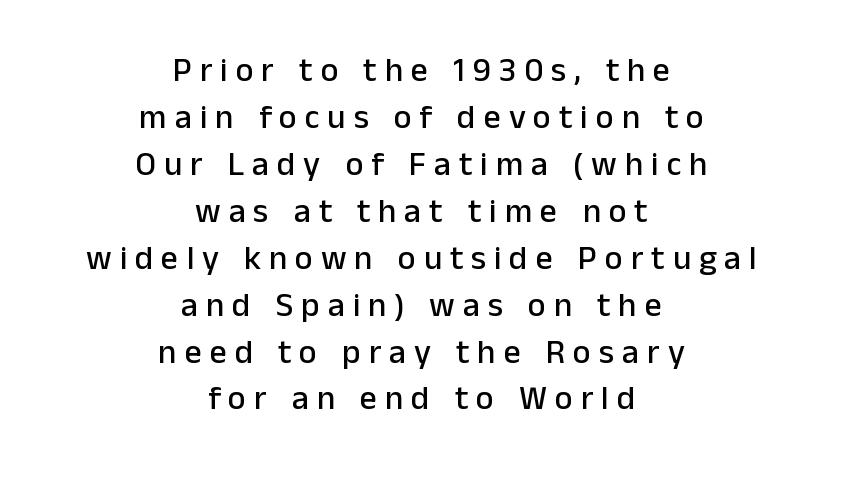
Q: Is the text italic (slanted)? A: No, it is upright.
Q: Is the typeface a serif or a sans-serif typeface? A: Sans-serif.
Q: Is the text underlined? A: No.
Q: How is the paragraph aligned? A: Centered.
Q: Is the spacing between letters normal or unusually wide? A: Unusually wide.
Q: Is the spacing between lines tight, normal or loose? A: Normal.
Q: Width (condensed, normal, or wide)? A: Normal.
Q: Stroke contrast? A: Low.
Q: x-height? A: Medium.
Q: Monospaced? A: No.
